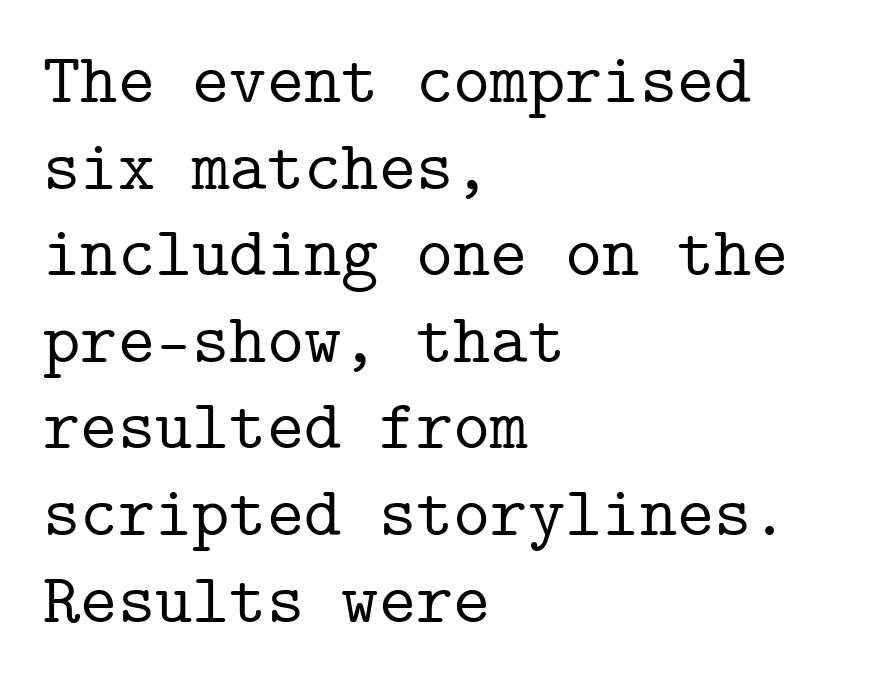
Q: Is the text italic (slanted)? A: No, it is upright.
Q: Is the typeface a serif or a sans-serif typeface? A: Serif.
Q: Is the text underlined? A: No.
Q: How is the paragraph aligned? A: Left-aligned.
Q: Is the spacing between letters normal or unusually wide? A: Normal.
Q: Width (condensed, normal, or wide)? A: Normal.
Q: Stroke contrast? A: Low.
Q: x-height? A: Medium.
Q: Monospaced? A: Yes.
